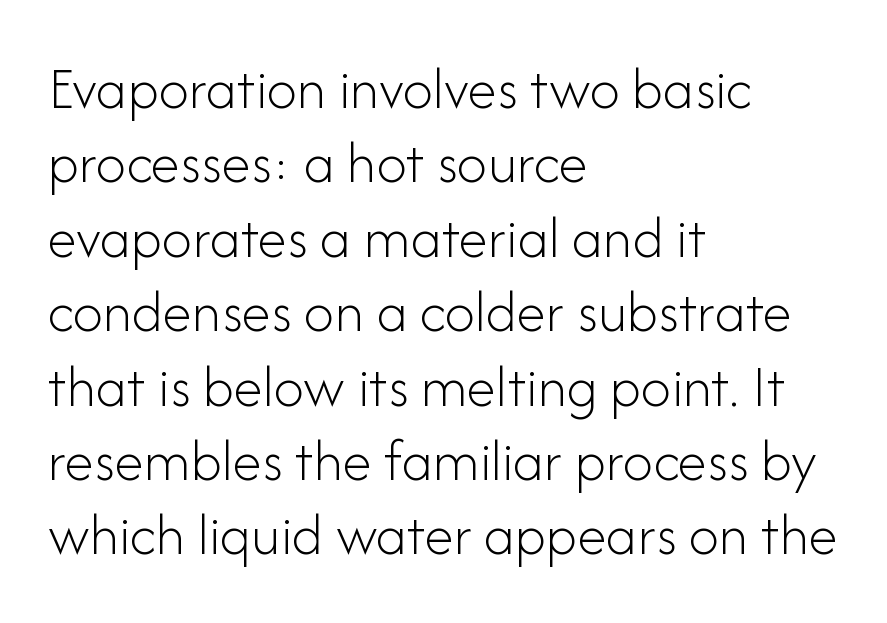
{"serif": "no", "italic": "no", "bold": "no", "weight": "light", "width": "normal", "stroke_contrast": "low", "x_height": "small", "monospaced": "no", "underline": "no", "align": "left", "line_spacing_ratio": 1.24, "letter_spacing": "normal", "letter_spacing_em": 0.0, "glyph_px": 60}
